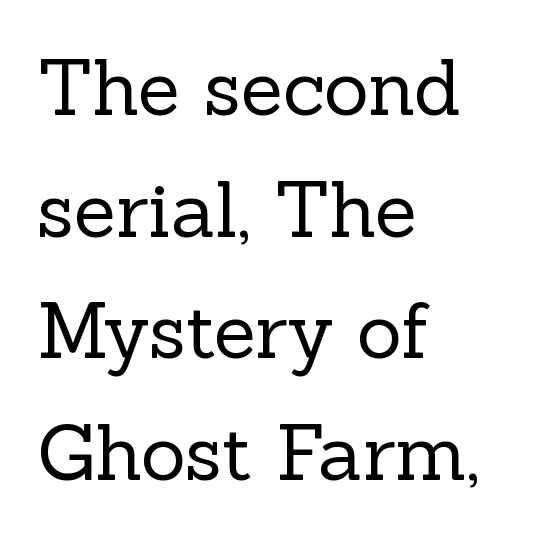
{"serif": "yes", "italic": "no", "bold": "no", "weight": "regular", "width": "normal", "x_height": "medium", "monospaced": "no", "underline": "no", "align": "left", "line_spacing": "normal", "line_spacing_ratio": 1.58, "letter_spacing": "normal", "letter_spacing_em": 0.0, "glyph_px": 77}
